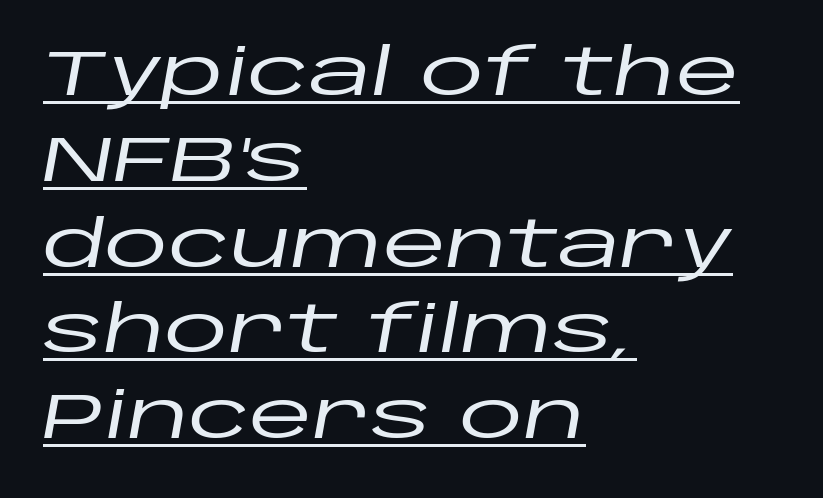
The compositor pushed each line to the left boundary. The typesetter has applied underlining to the passage shown. The text carries the slant typical of an italic or oblique font. Characters follow at the spacing the type designer built in. This sample keeps an unexceptional amount of space between lines. This sample has the flowing, uneven cadence of proportional lettering.
